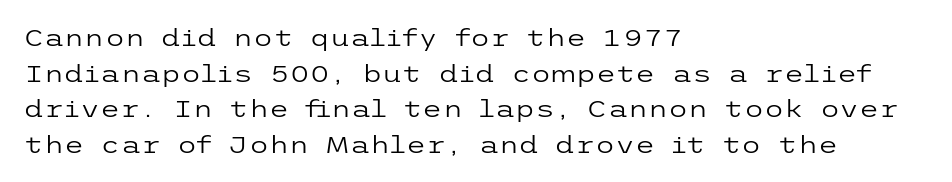
Q: Is the text bold? A: No.
Q: Is the text italic (slanted)? A: No, it is upright.
Q: Is the text underlined? A: No.
Q: How is the paragraph aligned? A: Left-aligned.
Q: Is the spacing between letters normal or unusually wide? A: Normal.
Q: Is the spacing between lines tight, normal or loose? A: Normal.
